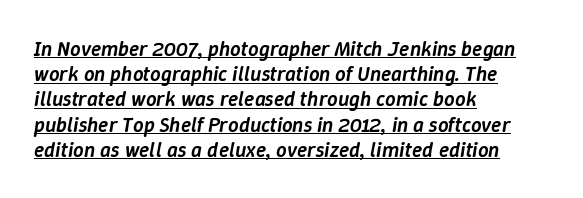
Q: Is the text bold? A: Semi-bold.
Q: Is the text italic (slanted)? A: Yes, it leans right by about 9 degrees.
Q: Is the text underlined? A: Yes.
Q: How is the paragraph aligned? A: Left-aligned.
Q: Is the spacing between letters normal or unusually wide? A: Normal.
